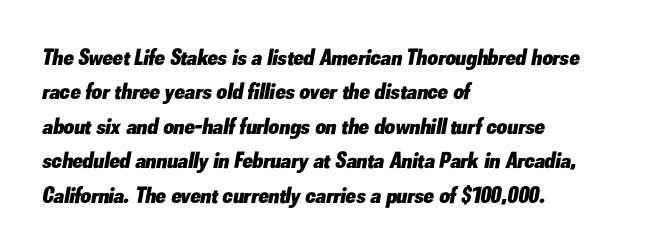
{"italic": "yes", "lean": "right", "slant_degrees": 10, "bold": "yes", "underline": "no", "align": "left", "line_spacing": "normal", "line_spacing_ratio": 1.5, "letter_spacing": "normal", "letter_spacing_em": 0.0, "glyph_px": 23}
